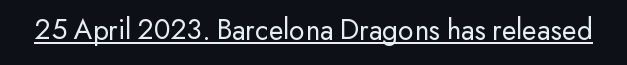
Q: Is the text bold? A: No.
Q: Is the text italic (slanted)? A: No, it is upright.
Q: Is the typeface a serif or a sans-serif typeface? A: Sans-serif.
Q: Is the text underlined? A: Yes.
Q: Is the spacing between letters normal or unusually wide? A: Normal.
Q: Width (condensed, normal, or wide)? A: Normal.
Q: Stroke contrast? A: Low.
Q: x-height? A: Small.
Q: Monospaced? A: No.
